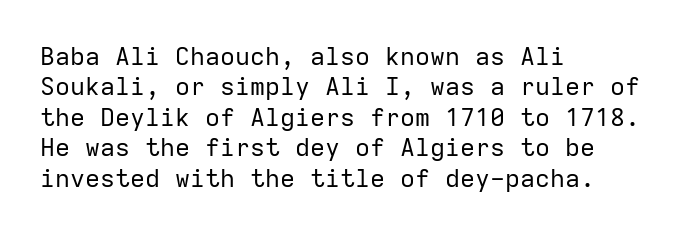
{"italic": "no", "bold": "no", "underline": "no", "align": "left", "line_spacing_ratio": 1.22, "letter_spacing": "normal", "letter_spacing_em": 0.0, "glyph_px": 25}
